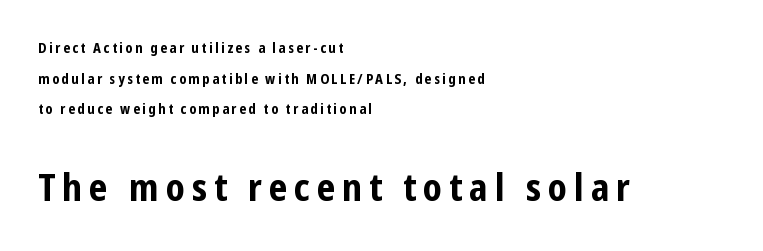
{"serif": "no", "italic": "no", "bold": "yes", "weight": "bold", "width": "condensed", "stroke_contrast": "low", "x_height": "medium", "monospaced": "no", "underline": "no", "align": "left", "line_spacing": "loose", "line_spacing_ratio": 2.18, "larger_block": "second", "size_ratio": 2.71, "glyph_px": 38}
